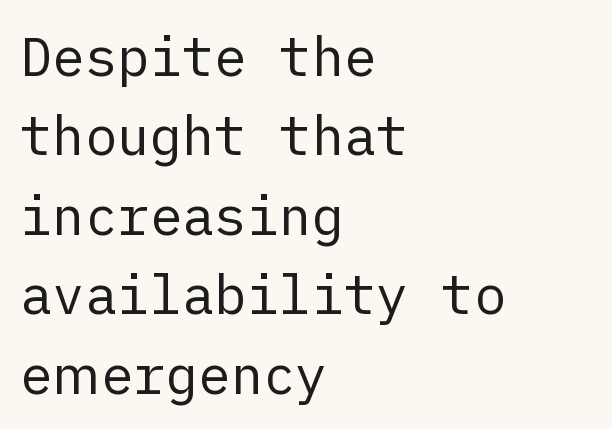
The lines in this sample share a left origin and differ only in where they stop. The foot of each line stays bare and open. This sample uses plain, unmodified letter spacing. The rendering shows plain stroke endings on the letterforms — a sans-serif design.
